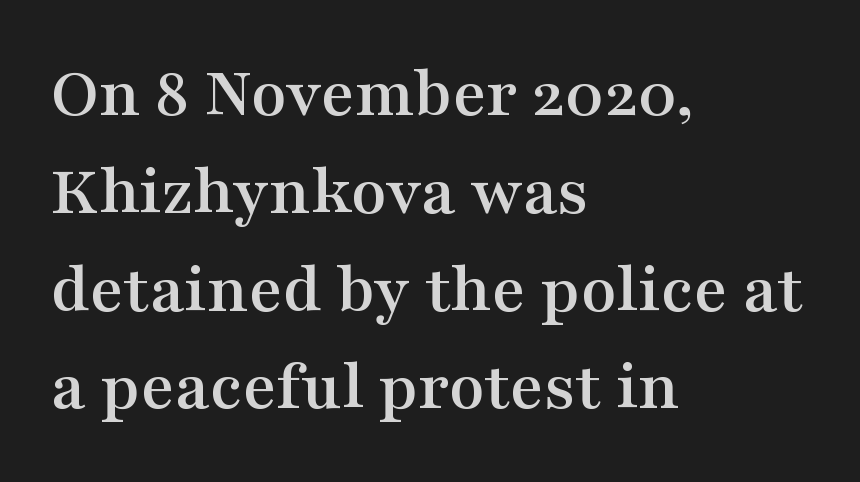
{"serif": "yes", "italic": "no", "width": "wide", "stroke_contrast": "medium", "x_height": "medium", "monospaced": "no", "underline": "no", "align": "left", "line_spacing": "normal", "line_spacing_ratio": 1.34, "letter_spacing": "normal", "letter_spacing_em": 0.0, "glyph_px": 73}
